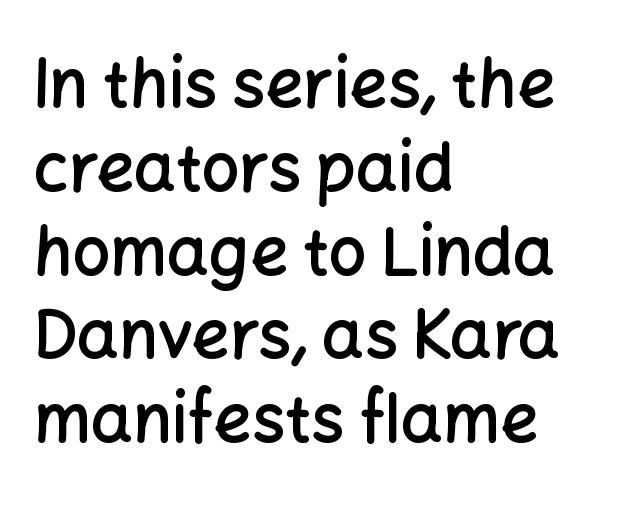
The image shows 66 px semibold sans-serif type, upright; set left-aligned, normal line spacing (1.27x), normal letter spacing, not underlined; low stroke contrast and a medium x-height.
